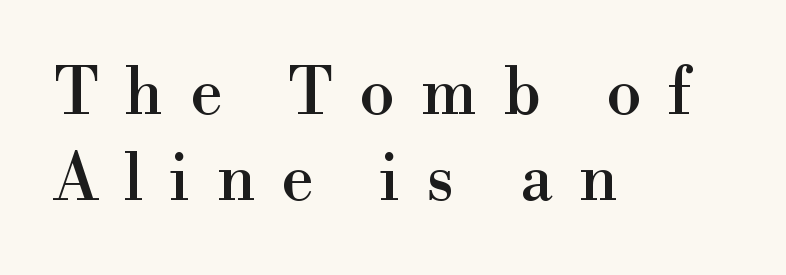
The gap between lines stays unmarked. The rendering uses natural spacing where letterforms have individual widths. Horizontal bands of white between lines are of average thickness. It's the straight-up-and-down kind of type.
